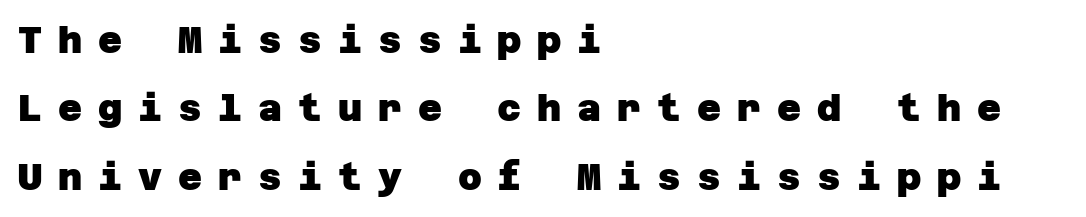
The image shows 37 px heavy sans-serif type; set left-aligned, line spacing 1.85x, unusually wide letter spacing (+0.43 em), not underlined; low stroke contrast and a large x-height.
